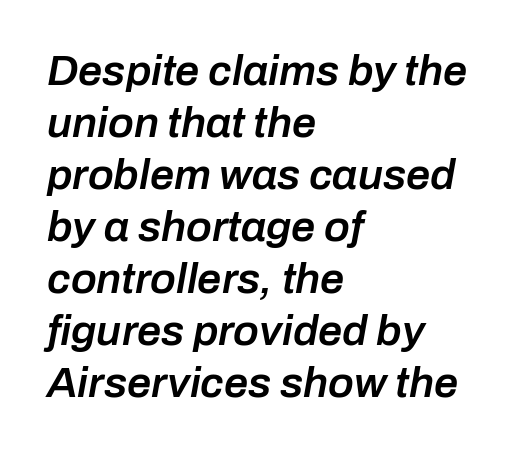
Proportional: the letters do not fall into vertical columns. Quick note: italic. Heft: intermediate — a semibold. The tracking reads as untouched default to a designer's eye.
